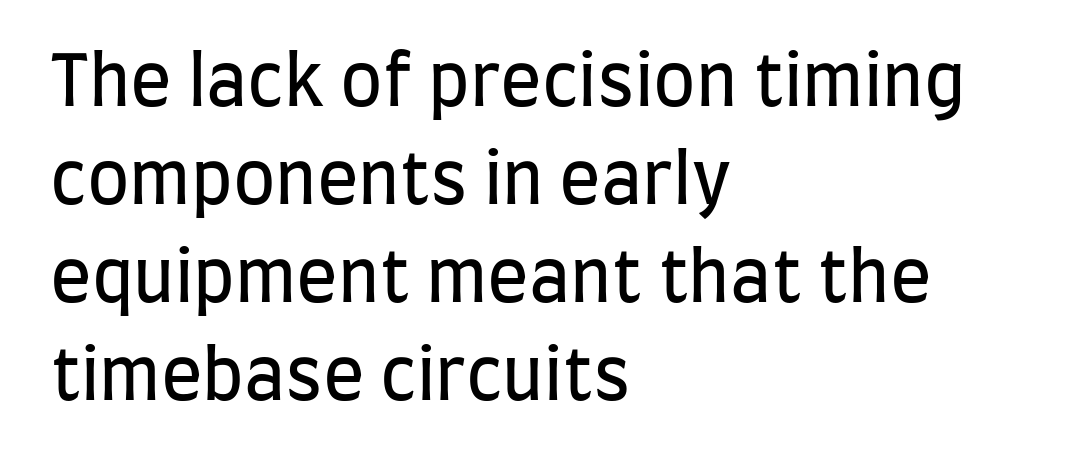
Nobody drew a line under any word here. The letters sit at their default tracking, neither squeezed nor spread. Compared with a centered layout, this one pins lines to the left instead. One glance says typical: line gaps are just what's usual. Caption: face not bold, strokes unweighted.
